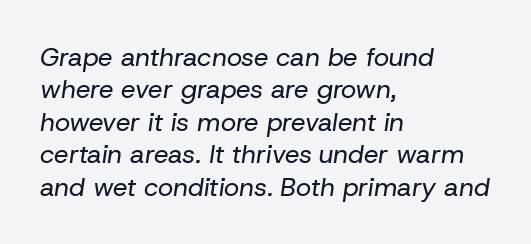
Honestly, the letter spacing is just normal — you wouldn't notice it. The line-height multiplier appears to be the usual default. Slant detected: the letters are inclined. The compositor pushed each line to the left boundary. The foot of each line stays bare and open. The strokes carry an ordinary text weight at most.
